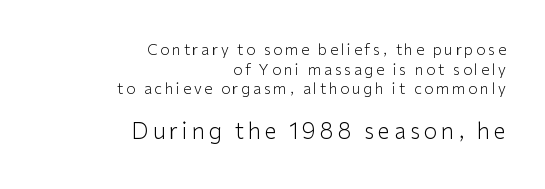
{"italic": "no", "bold": "no", "underline": "no", "align": "right", "line_spacing": "normal", "line_spacing_ratio": 1.31, "larger_block": "second", "size_ratio": 1.47, "glyph_px": 22}
